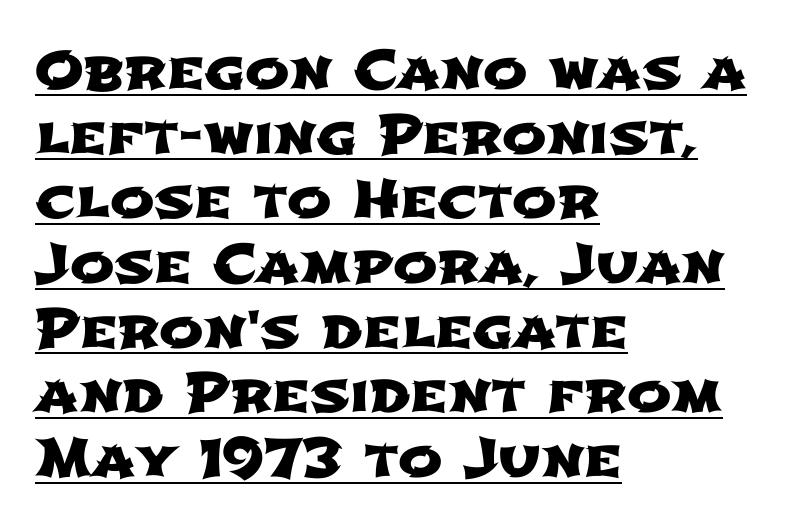
The text block is weighted toward the left margin, trailing off unevenly rightward. A sans-serif font was chosen for this passage. You could not count columns in this text — the font is proportionally spaced. Characters follow at the spacing the type designer built in. This is underlined copy, the kind a proofreader might mark for attention.
